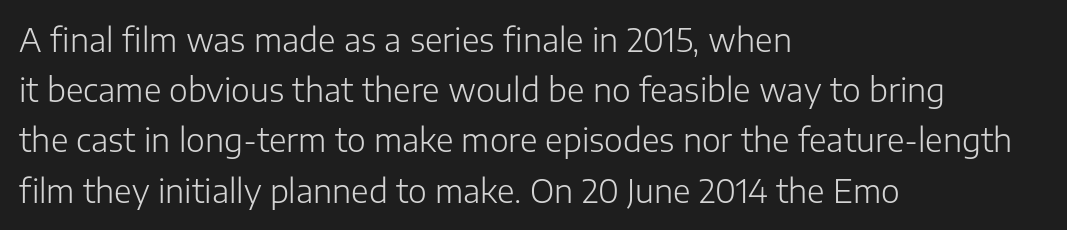
Tall strokes in this sample are plumb rather than angled. Is the block centered? No — it sits flush against the left margin. Proportional: the letters do not fall into vertical columns. The font family rendered here belongs to the sans-serif group. Underlining? Definitely not there.
